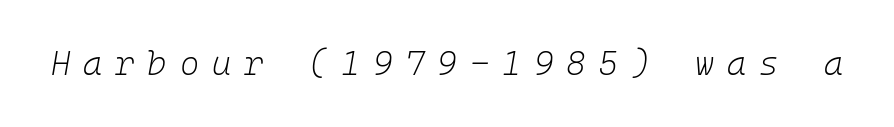
Q: Is the text bold? A: No.
Q: Is the text italic (slanted)? A: Yes, it leans right by about 10 degrees.
Q: Is the text underlined? A: No.
Q: Is the spacing between letters normal or unusually wide? A: Unusually wide.
Q: Width (condensed, normal, or wide)? A: Normal.
Q: Stroke contrast? A: Low.
Q: x-height? A: Medium.
Q: Monospaced? A: Yes.
